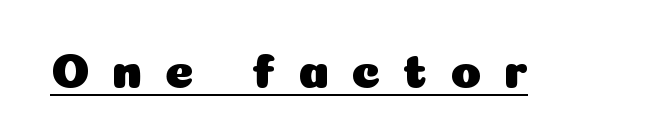
The image shows 50 px sans-serif type, upright; set unusually wide letter spacing (+0.44 em), underlined; low stroke contrast and a medium x-height.
